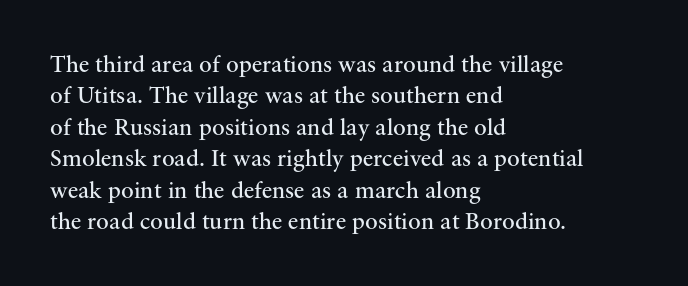
Q: Is the text bold? A: No.
Q: Is the text italic (slanted)? A: No, it is upright.
Q: Is the text underlined? A: No.
Q: How is the paragraph aligned? A: Left-aligned.
Q: Is the spacing between letters normal or unusually wide? A: Normal.
Q: Is the spacing between lines tight, normal or loose? A: Normal.
